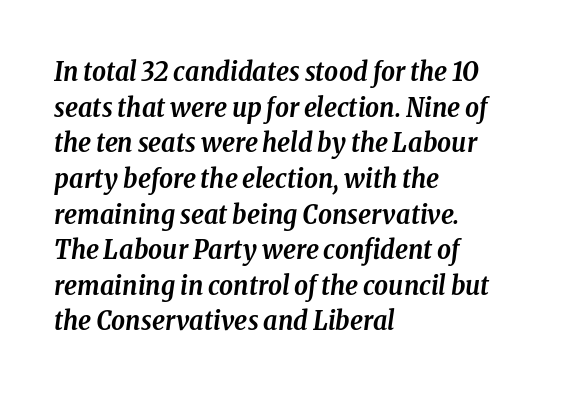
Here the glyphs are tracked normally, forming tight word shapes. Letters rest on an invisible, unmarked baseline. Bold? Absolutely — the strokes are thick and heavy. The letters are slanted; this is an italic face. These lines stack with their left ends in a neat column. Rows of type keep a routine distance in the vertical direction.
